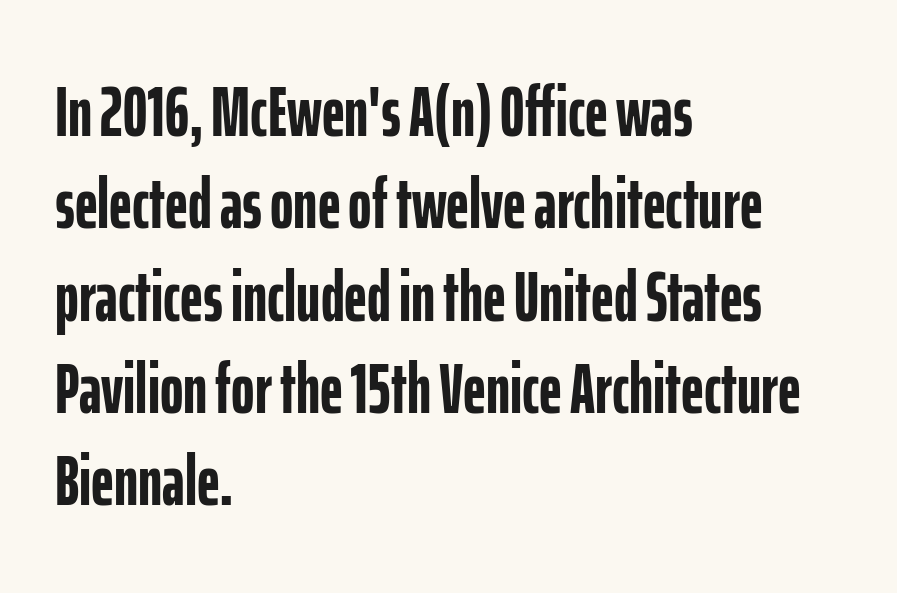
Q: Is the text bold? A: Yes.
Q: Is the text italic (slanted)? A: No, it is upright.
Q: Is the typeface a serif or a sans-serif typeface? A: Sans-serif.
Q: Is the text underlined? A: No.
Q: How is the paragraph aligned? A: Left-aligned.
Q: Is the spacing between letters normal or unusually wide? A: Normal.
Q: Is the spacing between lines tight, normal or loose? A: Normal.
Q: Width (condensed, normal, or wide)? A: Condensed.
Q: Stroke contrast? A: Low.
Q: x-height? A: Medium.
Q: Monospaced? A: No.
